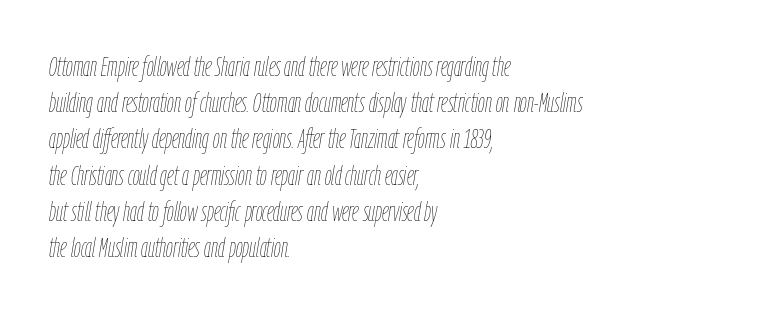
Each word holds together tightly as a unit, with standard inter-letter gaps. The rendering uses a moderate line-height, typical for paragraphs. If you drew a line through each stem, it would be angled. The strip under each line holds only bare page. These lines stack with their left ends in a neat column. These glyphs show unthickened strokes, regular width or finer.
